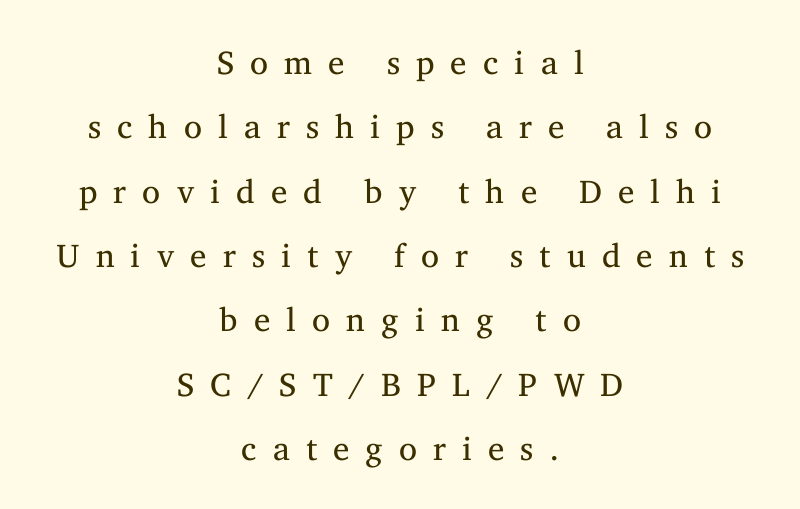
A typesetter would mark this as roman, not italic. Neither beginnings nor endings align; midpoints do. The typesetting does not lean heavy: it is not bold. Do the characters align in a grid? No, the font is proportional. This rendering features lettering with no underline.
